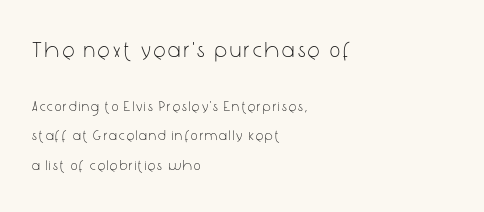
{"italic": "no", "bold": "no", "underline": "no", "align": "left", "line_spacing": "loose", "line_spacing_ratio": 2.08, "larger_block": "first", "size_ratio": 1.57, "glyph_px": 22}
